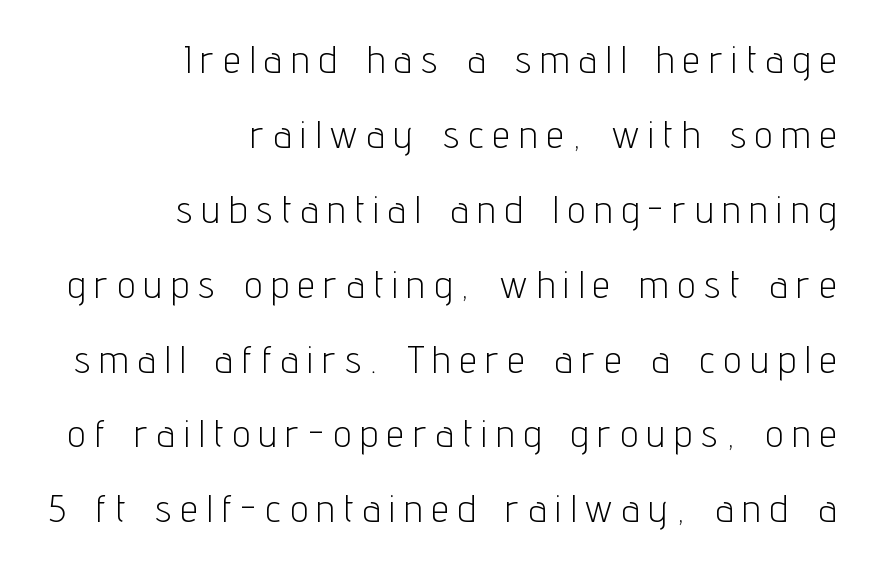
Q: Is the text bold? A: No.
Q: Is the text italic (slanted)? A: No, it is upright.
Q: Is the typeface a serif or a sans-serif typeface? A: Sans-serif.
Q: Is the text underlined? A: No.
Q: How is the paragraph aligned? A: Right-aligned.
Q: Is the spacing between letters normal or unusually wide? A: Unusually wide.
Q: Is the spacing between lines tight, normal or loose? A: Loose.
Q: Width (condensed, normal, or wide)? A: Condensed.
Q: Stroke contrast? A: Low.
Q: x-height? A: Medium.
Q: Monospaced? A: No.
